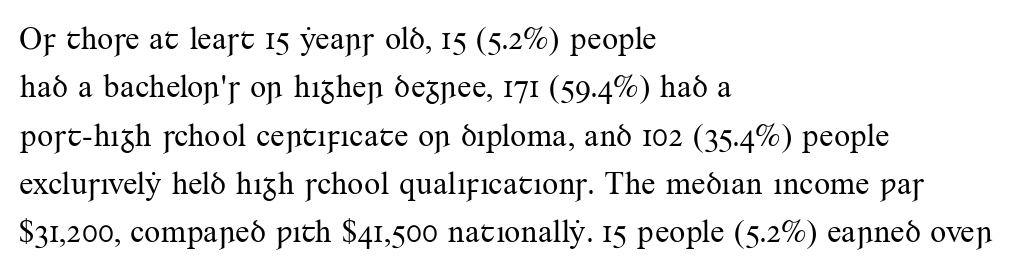
The image shows 32 px regular-weight serif type, upright; set left-aligned, normal line spacing (1.51x), normal letter spacing, not underlined; medium stroke contrast and a small x-height.
